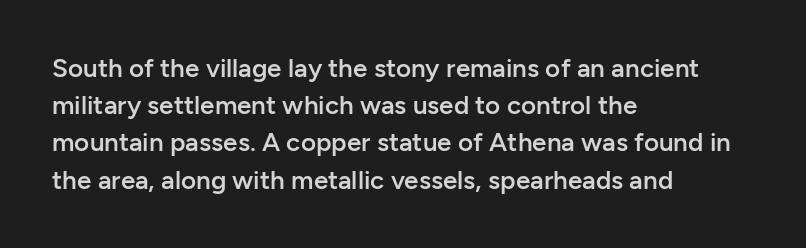
The image shows 26 px text type, upright; set left-aligned, normal line spacing (1.43x), normal letter spacing, not underlined.
